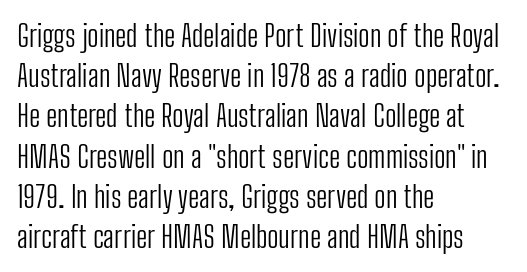
Note the varied advance widths — an 'i' is clearly narrower than an 'm'. The text block is weighted toward the left margin, trailing off unevenly rightward. Upright lettering throughout. The horizontal fit of the characters is conventional and even. The font family rendered here belongs to the sans-serif group. Leading: standard.
